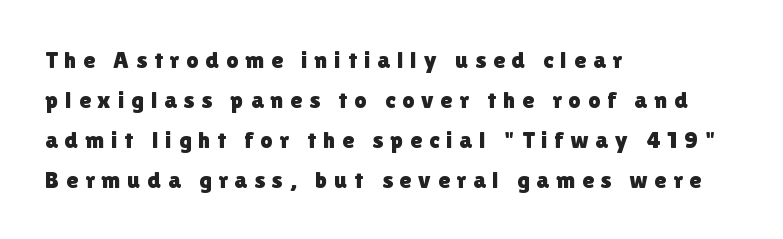
Q: Is the text italic (slanted)? A: No, it is upright.
Q: Is the text underlined? A: No.
Q: How is the paragraph aligned? A: Left-aligned.
Q: Is the spacing between letters normal or unusually wide? A: Unusually wide.
Q: Is the spacing between lines tight, normal or loose? A: Normal.
